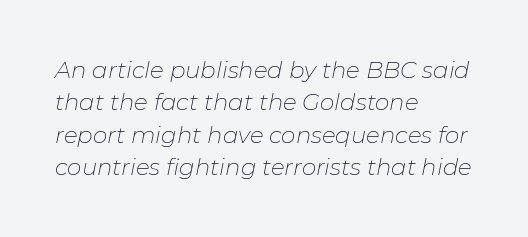
Layout note: lines flush left. Looking at the ascenders, they clearly lean. The rows are spaced the way most documents space them. Letters have the restrained weight of plain body copy at most.
